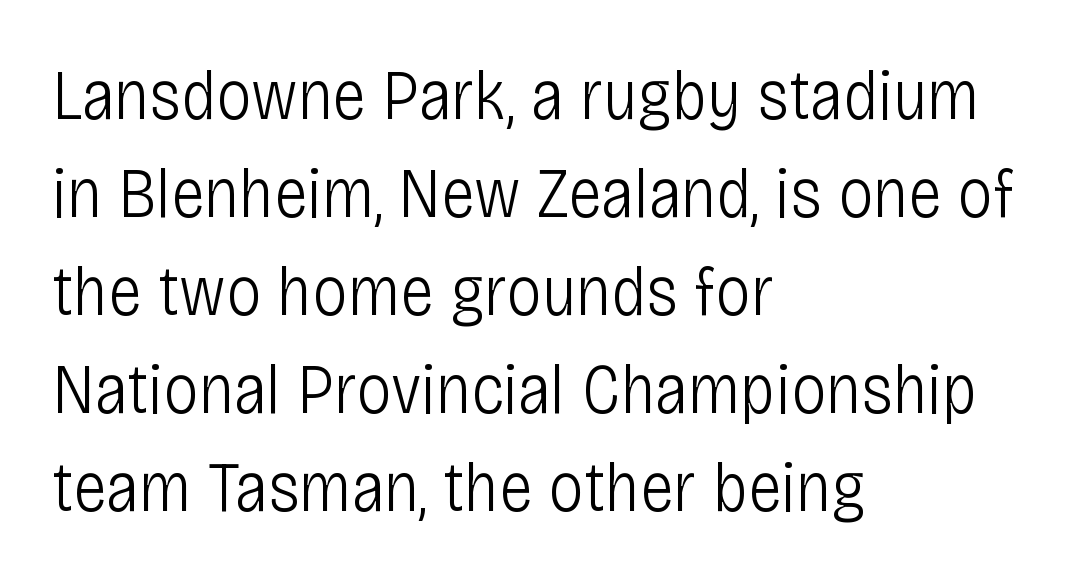
The rendering keeps characters at their native spacing. This sample is left-justified, so line endings fall wherever the words run out. Quick note: interline space is typical. The glyphs are unaccompanied by any horizontal stroke below them. The typeface chosen for these lines omits serifs.
